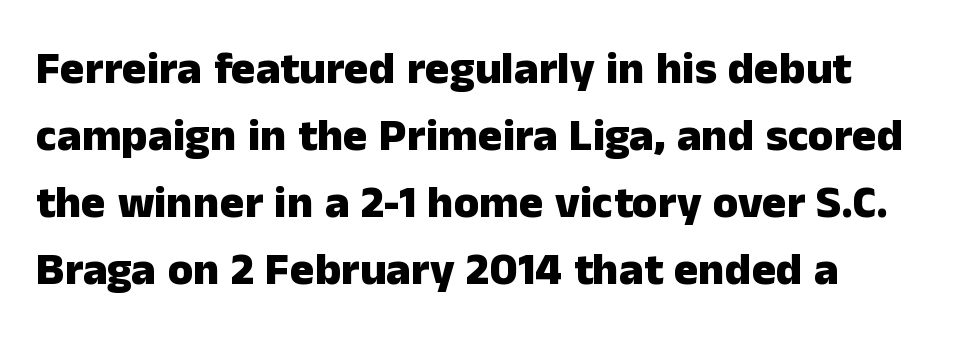
{"serif": "no", "italic": "no", "bold": "yes", "weight": "heavy", "width": "normal", "stroke_contrast": "low", "x_height": "medium", "monospaced": "no", "underline": "no", "align": "left", "line_spacing": "normal", "line_spacing_ratio": 1.46, "letter_spacing": "normal", "letter_spacing_em": 0.0, "glyph_px": 46}
